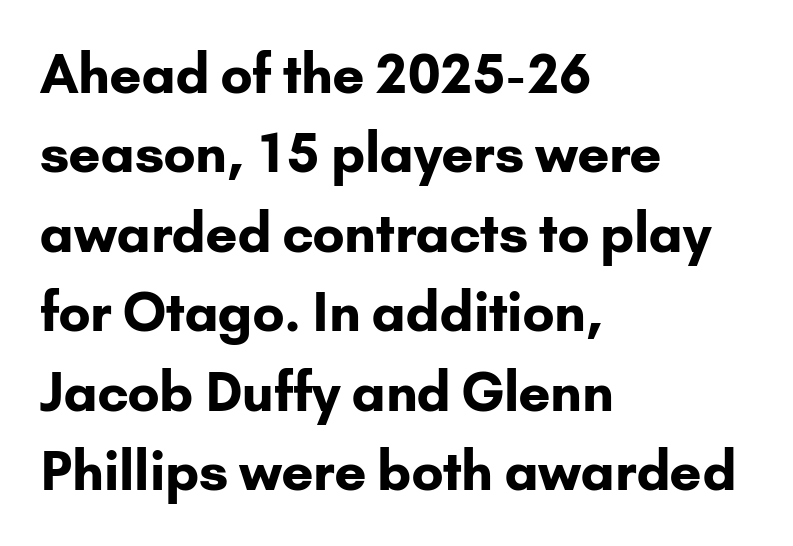
Look at the stroke-to-counter ratio: heavy, a bold. The space directly below the letters is spotless. What's the leading like? Ordinary, nothing unusual. The passage shown is typeset with a sans-serif family.
